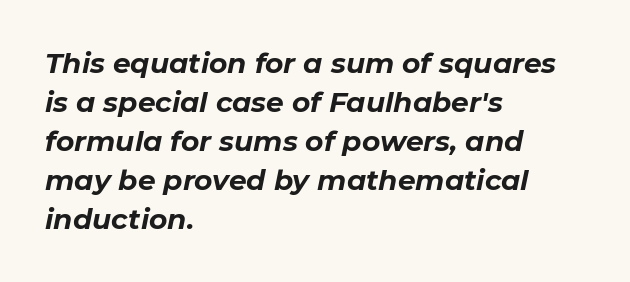
{"italic": "yes", "lean": "right", "slant_degrees": 11, "bold": "yes", "weight": "bold", "width": "normal", "stroke_contrast": "low", "x_height": "medium", "monospaced": "no", "underline": "no", "align": "left", "line_spacing": "normal", "line_spacing_ratio": 1.39, "letter_spacing": "normal", "letter_spacing_em": 0.0, "glyph_px": 28}
